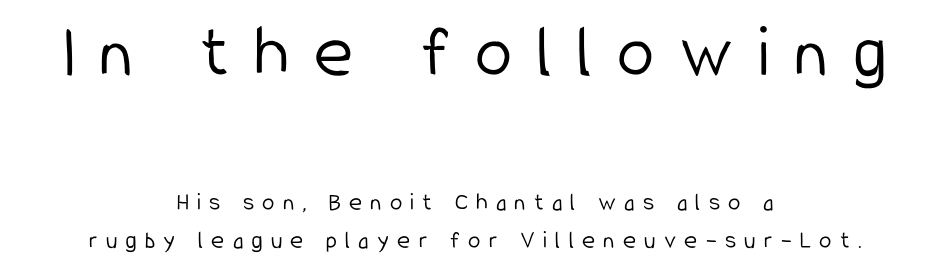
{"serif": "no", "italic": "no", "bold": "no", "weight": "light", "width": "condensed", "stroke_contrast": "low", "x_height": "medium", "monospaced": "no", "underline": "no", "align": "center", "line_spacing": "normal", "line_spacing_ratio": 1.52, "letter_spacing": "wide", "letter_spacing_em": 0.33, "larger_block": "first", "size_ratio": 3.0, "glyph_px": 75}
